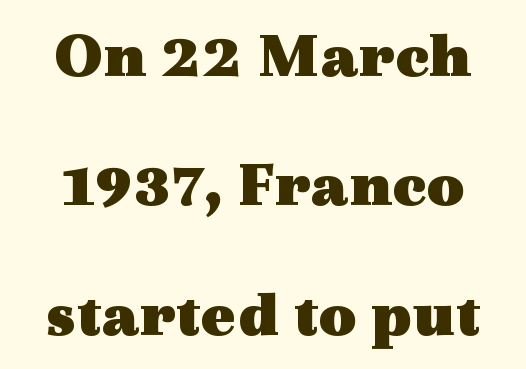
{"serif": "yes", "italic": "no", "bold": "yes", "weight": "heavy", "width": "wide", "x_height": "medium", "monospaced": "no", "underline": "no", "line_spacing": "loose", "line_spacing_ratio": 1.96, "letter_spacing": "normal", "letter_spacing_em": 0.0, "glyph_px": 66}
